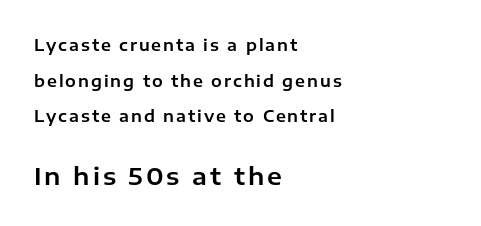
{"italic": "no", "underline": "no", "align": "left", "line_spacing": "loose", "line_spacing_ratio": 2.23, "larger_block": "second", "size_ratio": 1.5, "glyph_px": 24}
